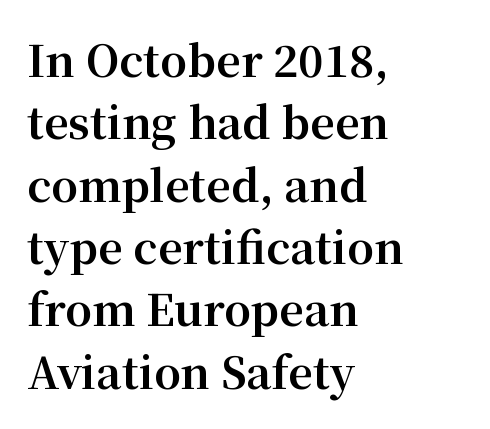
{"serif": "yes", "italic": "no", "bold": "yes", "weight": "bold", "width": "normal", "stroke_contrast": "medium", "x_height": "medium", "monospaced": "no", "underline": "no", "align": "left", "line_spacing": "normal", "line_spacing_ratio": 1.45, "letter_spacing": "normal", "letter_spacing_em": 0.0, "glyph_px": 43}
